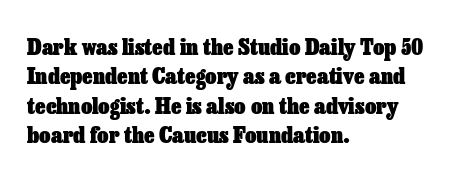
Q: Is the text bold? A: Yes.
Q: Is the text italic (slanted)? A: No, it is upright.
Q: Is the text underlined? A: No.
Q: How is the paragraph aligned? A: Left-aligned.
Q: Is the spacing between letters normal or unusually wide? A: Normal.
Q: Is the spacing between lines tight, normal or loose? A: Normal.
